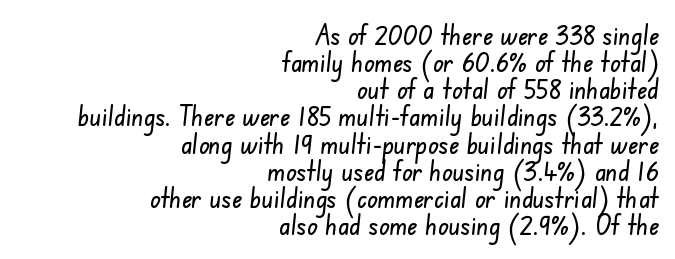
Q: Is the typeface a serif or a sans-serif typeface? A: Sans-serif.
Q: Is the text underlined? A: No.
Q: How is the paragraph aligned? A: Right-aligned.
Q: Is the spacing between letters normal or unusually wide? A: Normal.
Q: Is the spacing between lines tight, normal or loose? A: Tight.
Q: Width (condensed, normal, or wide)? A: Condensed.
Q: Stroke contrast? A: Low.
Q: x-height? A: Small.
Q: Monospaced? A: No.
